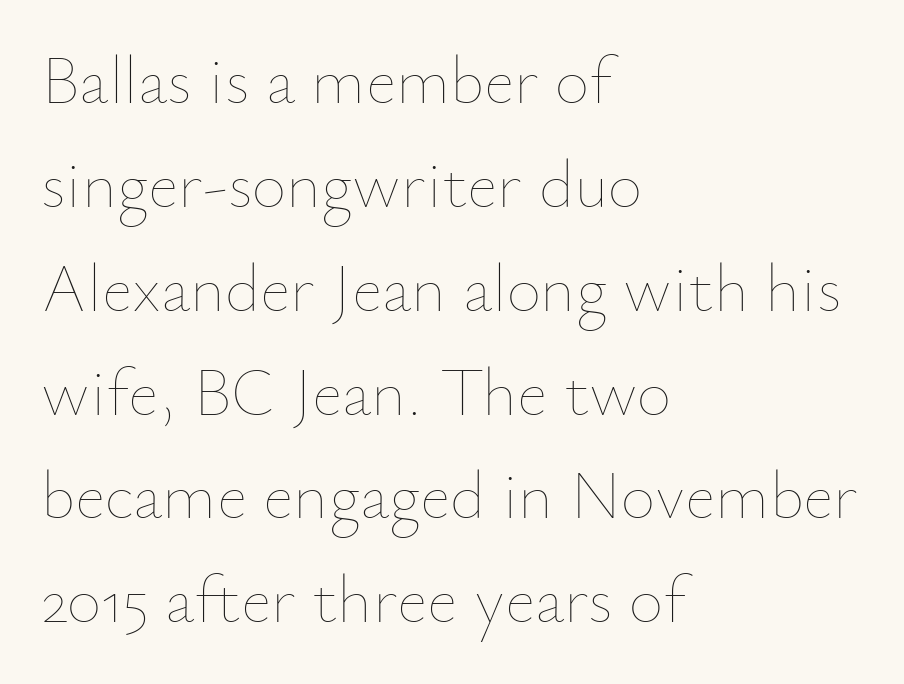
The image shows 67 px thin type, upright; set left-aligned, normal line spacing (1.55x), normal letter spacing, not underlined; low stroke contrast and a small x-height.
